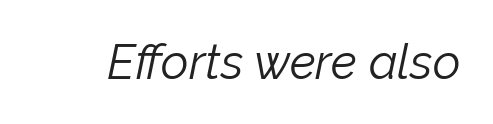
{"italic": "yes", "lean": "right", "slant_degrees": 12, "bold": "no", "weight": "light", "width": "normal", "stroke_contrast": "low", "x_height": "medium", "monospaced": "no", "underline": "no", "letter_spacing": "normal", "letter_spacing_em": 0.0, "glyph_px": 48}
